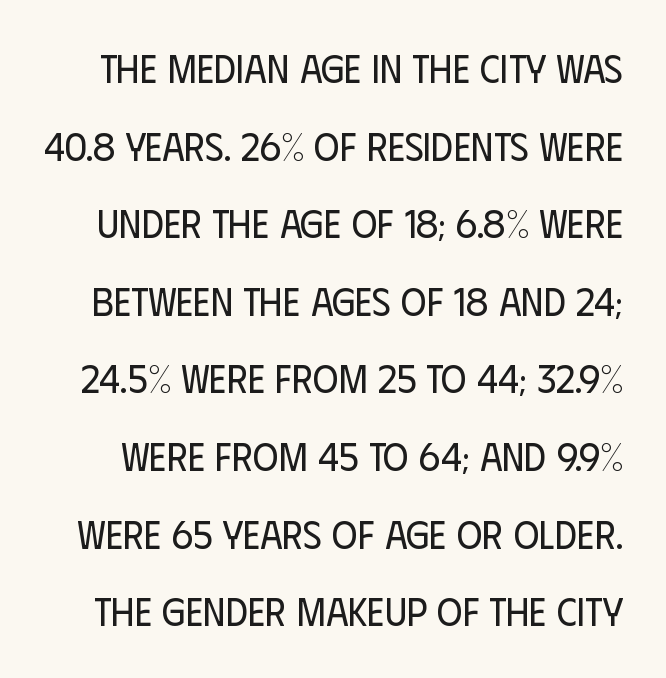
The designer dialed line spacing up above the default. Check where the strokes stop: nothing finishes them off — pure sans. A roman cut, with each character standing at attention. Decoration check: the copy has no underline. Letters have the restrained weight of plain body copy at most. Character widths vary here, with narrow letters taking less room than wide ones.
